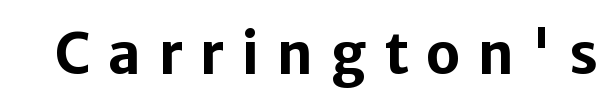
You could only call the tracking loose — the letters float apart. Spacing verdict: proportional, widths tailored to each character. Words float on clear page, feet unadorned. To sum up the face: it is a sans, with no serifs.
